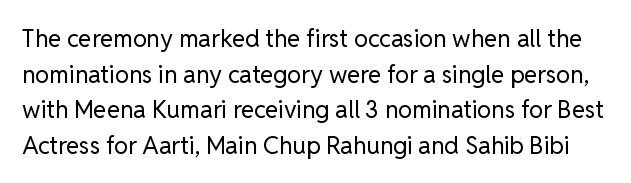
{"italic": "no", "bold": "no", "underline": "no", "line_spacing": "normal", "line_spacing_ratio": 1.48, "letter_spacing": "normal", "letter_spacing_em": 0.0, "glyph_px": 24}
